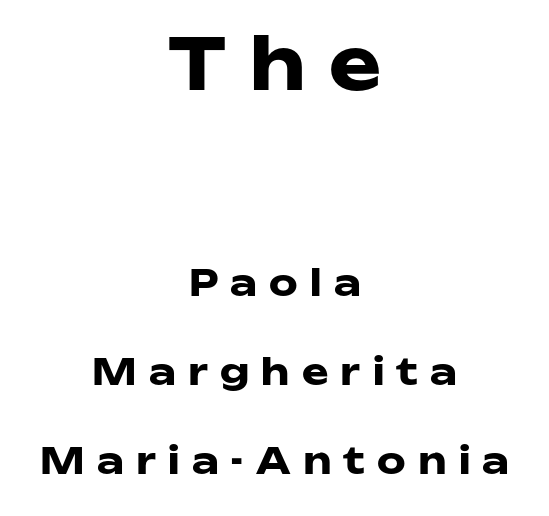
The image shows 71 px heavy, wide sans-serif type, upright; set centered, loose line spacing (2.48x), unusually wide letter spacing (+0.34 em), not underlined; the first (top) block is 1.97x larger; low stroke contrast and a medium x-height.
